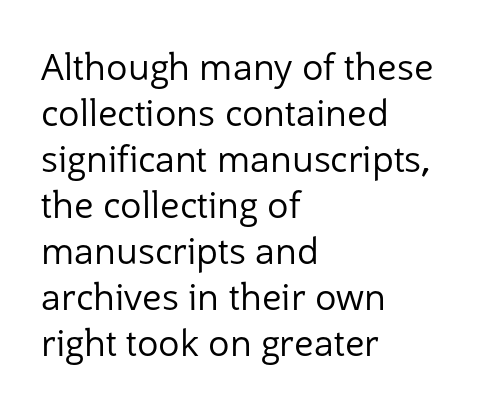
Q: Is the text bold? A: No.
Q: Is the text italic (slanted)? A: No, it is upright.
Q: Is the typeface a serif or a sans-serif typeface? A: Sans-serif.
Q: Is the text underlined? A: No.
Q: How is the paragraph aligned? A: Left-aligned.
Q: Is the spacing between letters normal or unusually wide? A: Normal.
Q: Is the spacing between lines tight, normal or loose? A: Normal.
Q: Width (condensed, normal, or wide)? A: Normal.
Q: Stroke contrast? A: Low.
Q: x-height? A: Medium.
Q: Monospaced? A: No.
